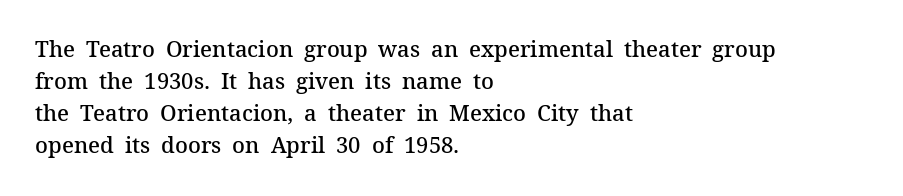
The image shows 22 px text type, upright; set left-aligned, normal line spacing (1.46x), normal letter spacing, not underlined.
